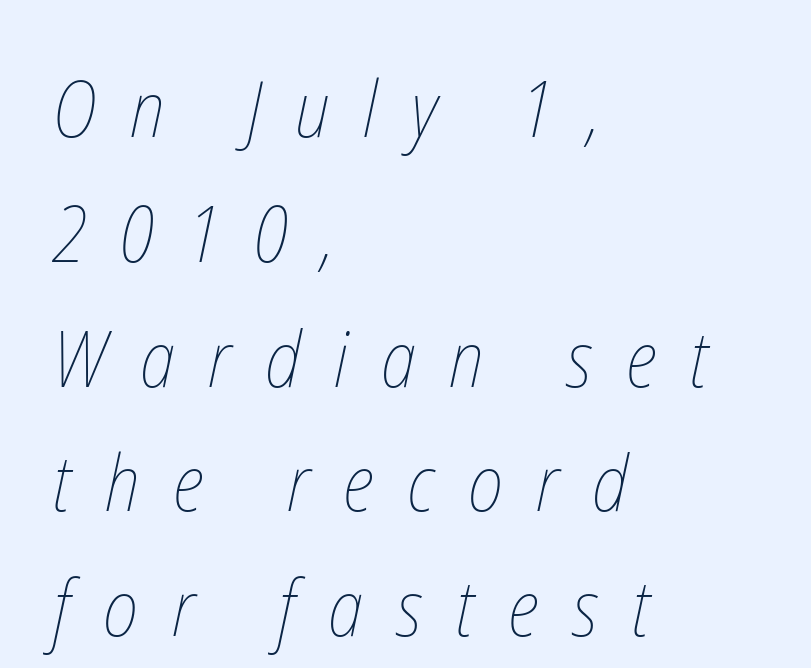
Honestly, there is no underline to notice here at all. The strokes carry an ordinary text weight at most. Does the copy run flush right? No — it runs flush left. The letters are spread apart with noticeably loose tracking.
